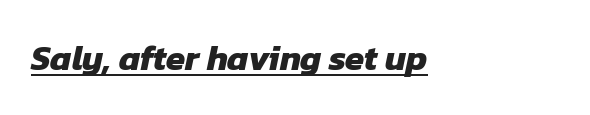
Does the weight exceed regular? Yes, all the way to bold. A sans-serif font was chosen for this passage. Like a heading marked for emphasis, these lines bear an underscore. The letters advance in unequal steps, a hallmark of proportional type. Words appear dense and cohesive because spacing is normal.
